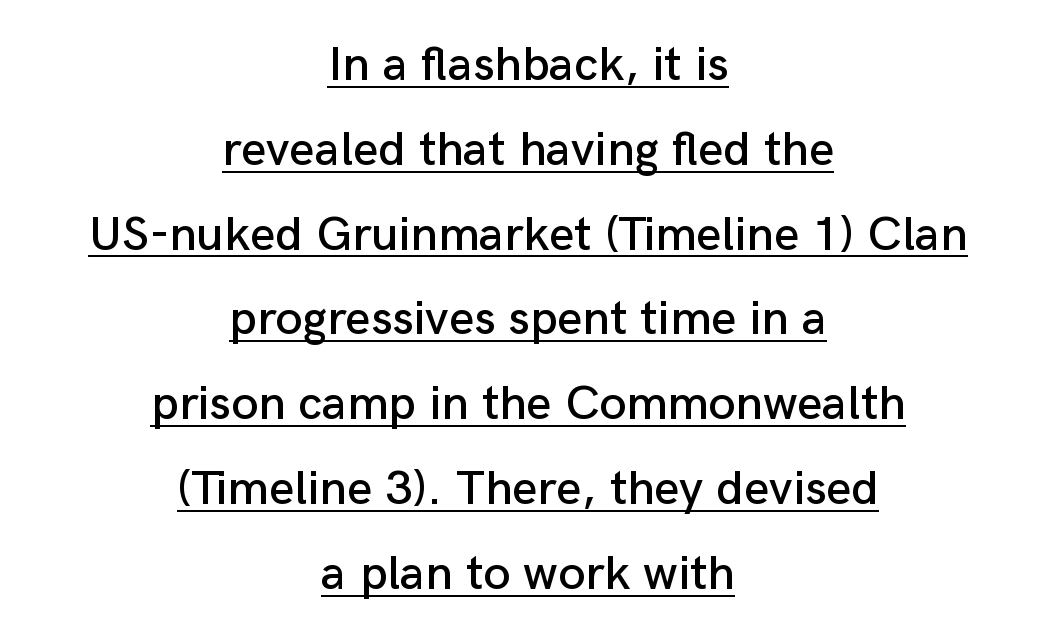
Spacing verdict: proportional, widths tailored to each character. The paragraph has two soft edges and a firm central axis. The glyphs are accompanied by a horizontal stroke just below them. If you drew a line through each stem, it would be perfectly vertical. Grotesque or geometric, the face here clearly has no serifs.
